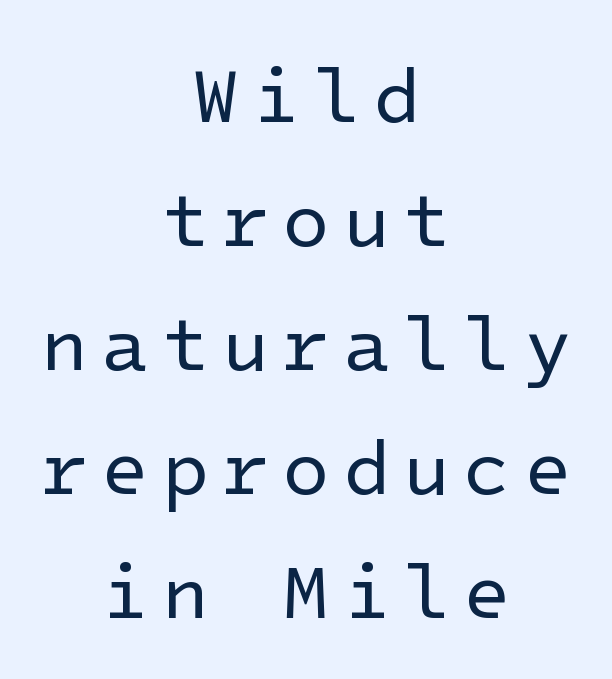
Q: Is the text bold? A: No.
Q: Is the text italic (slanted)? A: No, it is upright.
Q: Is the typeface a serif or a sans-serif typeface? A: Sans-serif.
Q: Is the text underlined? A: No.
Q: How is the paragraph aligned? A: Centered.
Q: Is the spacing between lines tight, normal or loose? A: Normal.
Q: Width (condensed, normal, or wide)? A: Normal.
Q: Stroke contrast? A: Low.
Q: x-height? A: Medium.
